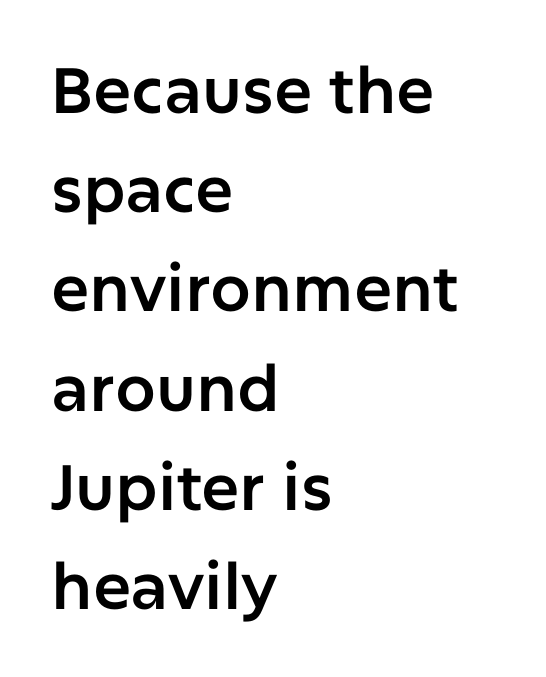
This sample uses an upright cut, with every glyph sitting square on the baseline. The type is set solid horizontally, with unmodified tracking. Grotesque or geometric, the face here clearly has no serifs. Where is the straight margin? On the left.
